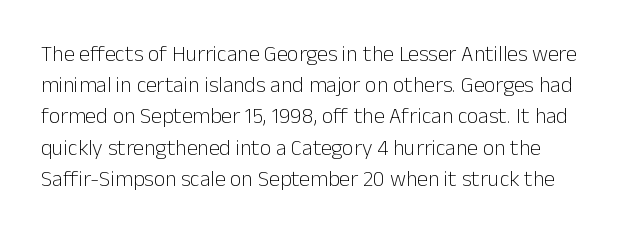
{"italic": "no", "bold": "no", "underline": "no", "line_spacing": "normal", "line_spacing_ratio": 1.42, "letter_spacing": "normal", "letter_spacing_em": 0.0, "glyph_px": 22}
